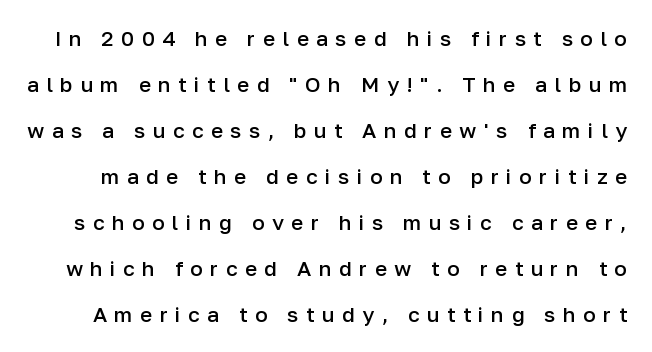
{"italic": "no", "bold": "semi", "underline": "no", "line_spacing": "loose", "line_spacing_ratio": 2.19, "letter_spacing": "wide", "letter_spacing_em": 0.35, "glyph_px": 21}
